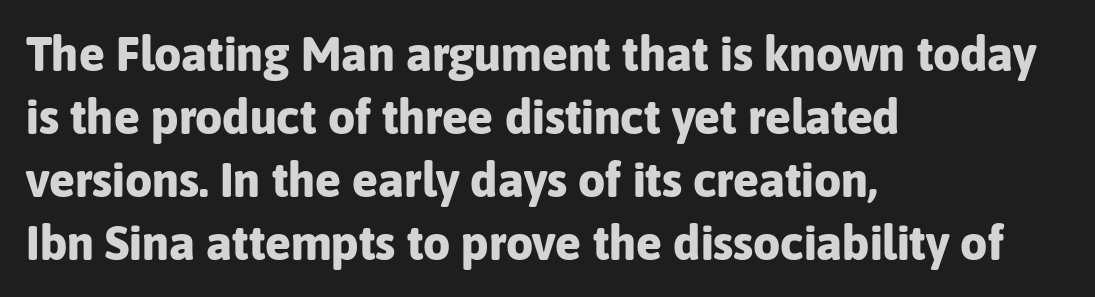
The image shows 48 px bold sans-serif type, upright; set left-aligned, normal line spacing (1.31x), normal letter spacing, not underlined; low stroke contrast and a medium x-height.
